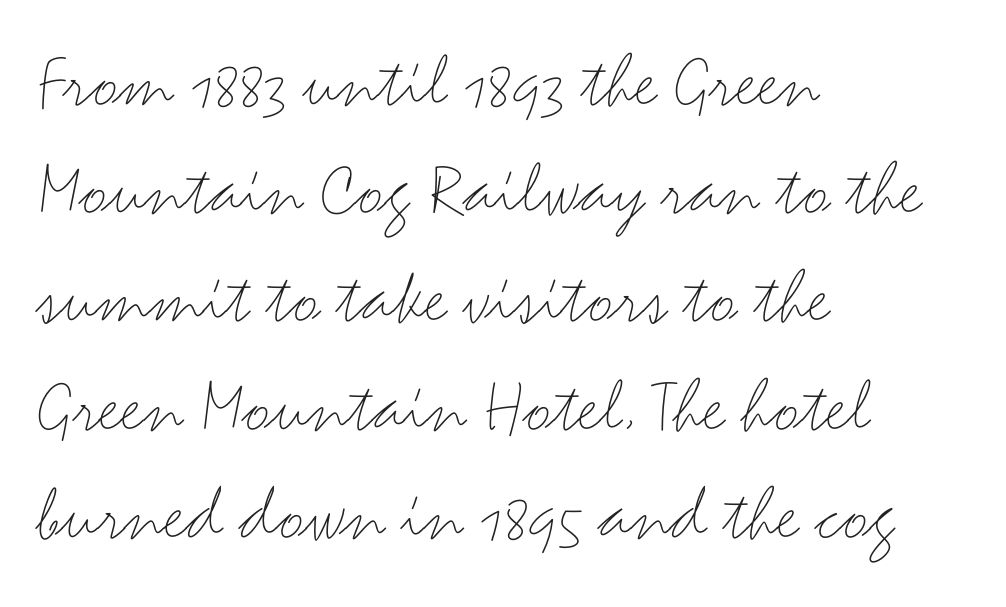
{"serif": "no", "bold": "no", "weight": "thin", "width": "wide", "stroke_contrast": "medium", "x_height": "small", "monospaced": "no", "underline": "no", "align": "left", "line_spacing": "normal", "line_spacing_ratio": 1.37, "letter_spacing": "normal", "letter_spacing_em": 0.0, "glyph_px": 79}
